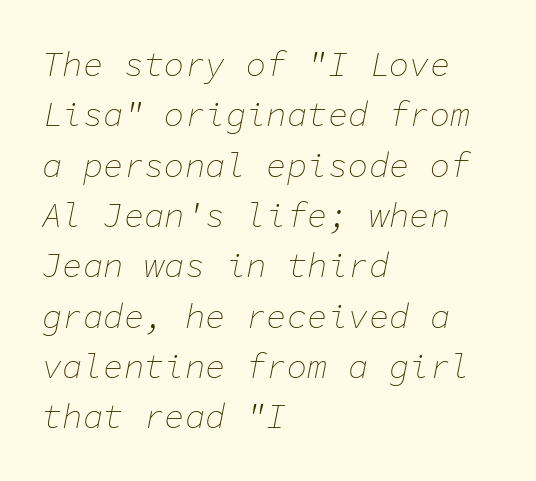
The image shows 34 px thin type, italic (leaning right), monospaced; set left-aligned, normal line spacing (1.48x), normal letter spacing, not underlined; low stroke contrast and a medium x-height.
